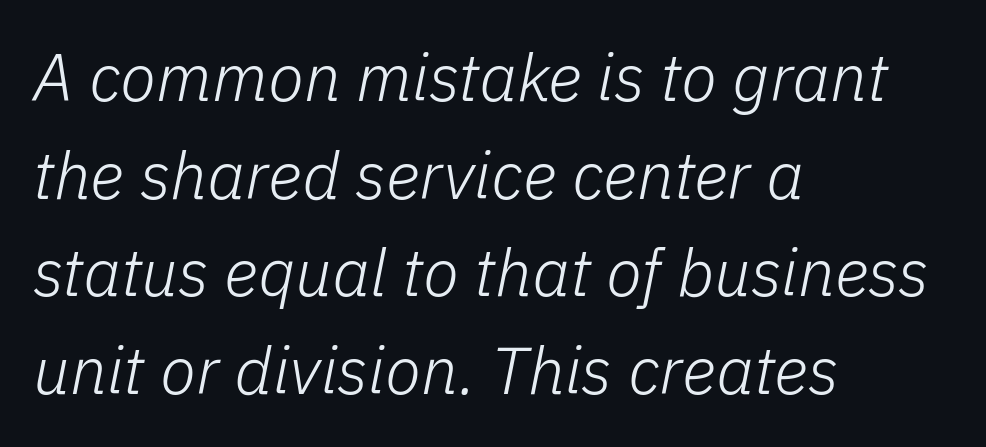
{"italic": "yes", "lean": "right", "slant_degrees": 11, "bold": "no", "weight": "light", "width": "normal", "stroke_contrast": "low", "x_height": "medium", "monospaced": "no", "underline": "no", "align": "left", "line_spacing": "normal", "line_spacing_ratio": 1.48, "letter_spacing": "normal", "letter_spacing_em": 0.0, "glyph_px": 66}
